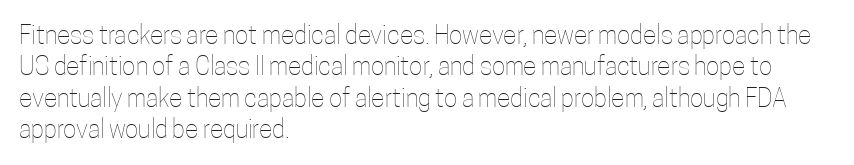
The image shows 25 px text type, upright; set left-aligned, normal line spacing (1.26x), normal letter spacing, not underlined.
